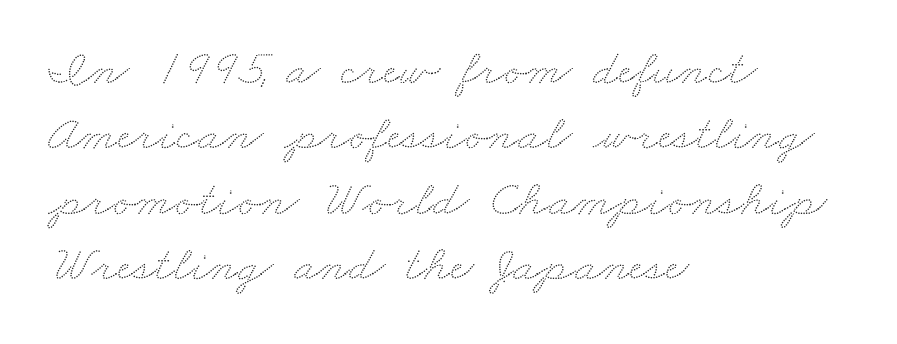
The image shows 51 px wide type; set left-aligned, normal line spacing (1.28x), normal letter spacing, not underlined; low stroke contrast and a small x-height.
